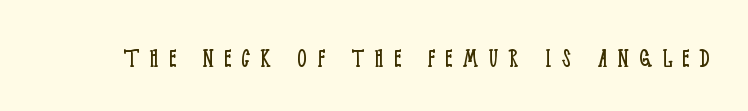
Glyph-to-glyph distance is far greater than everyday printed text. The space beneath each line is pristine and unruled. In terms of posture, this sample is upright. The face used here is seriffed, in the tradition of book romans. This reads as an unemphasized weight, regular at the heaviest.
